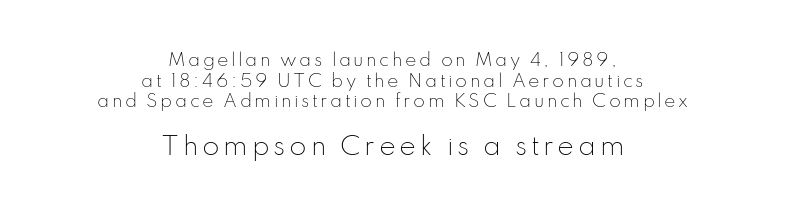
{"italic": "no", "bold": "no", "underline": "no", "align": "center", "line_spacing_ratio": 1.21, "larger_block": "second", "size_ratio": 1.47, "glyph_px": 25}
